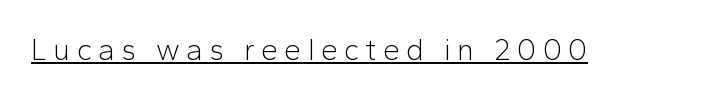
The image shows 30 px light sans-serif type, upright; set unusually wide letter spacing (+0.21 em), underlined; low stroke contrast and a medium x-height.
